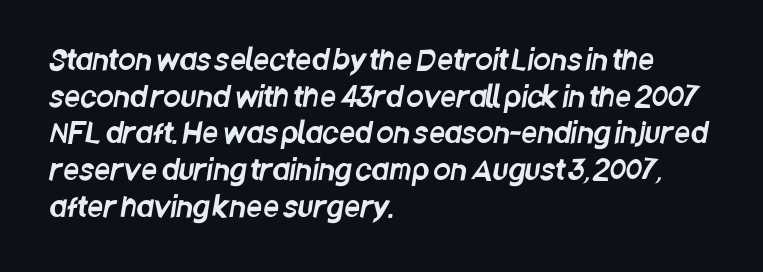
The passage shown is typeset with a sans-serif family. Character widths vary here, with narrow letters taking less room than wide ones. The specimen omits any rule beneath the text block's lines. The passage is arranged the way most books set body copy — flush left.
